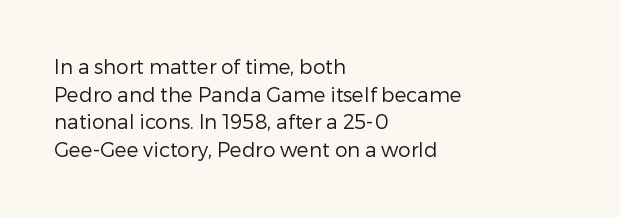
This rendering leaves character spacing at its baseline value. These lines stack with their left ends in a neat column. Reading down the column, the eye jumps a familiar distance to each next line. Stroke mass is kept to a normal reading level or below. Unlike italic type, these characters show no tilt at all. No word sits above an underline.
